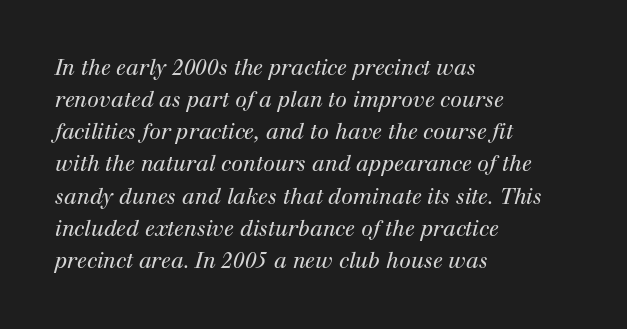
{"italic": "yes", "lean": "right", "slant_degrees": 12, "bold": "no", "underline": "no", "align": "left", "line_spacing": "normal", "line_spacing_ratio": 1.53, "letter_spacing": "normal", "letter_spacing_em": 0.0, "glyph_px": 21}
